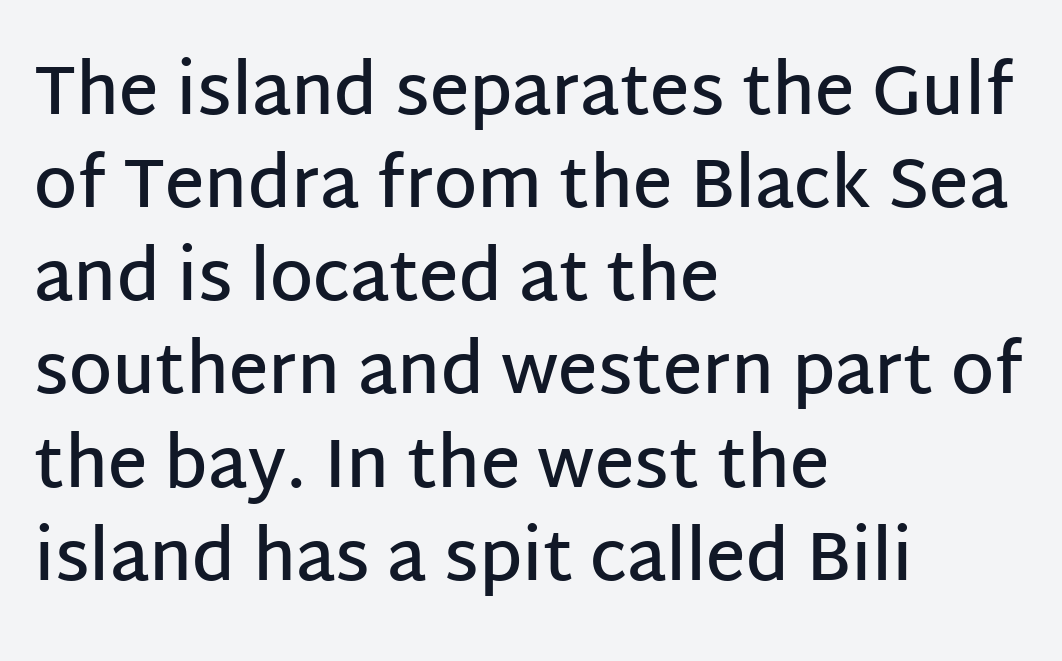
The image shows 69 px semibold sans-serif type, upright; set left-aligned, normal line spacing (1.35x), normal letter spacing, not underlined; low stroke contrast and a large x-height.
